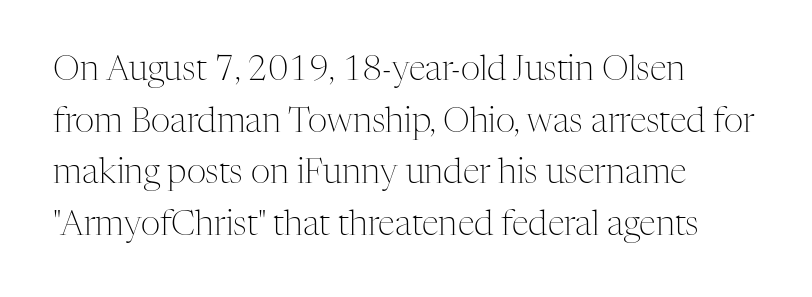
{"serif": "yes", "italic": "no", "bold": "no", "weight": "light", "width": "normal", "stroke_contrast": "medium", "x_height": "medium", "monospaced": "no", "underline": "no", "align": "left", "line_spacing": "normal", "line_spacing_ratio": 1.52, "letter_spacing": "normal", "letter_spacing_em": 0.0, "glyph_px": 34}
